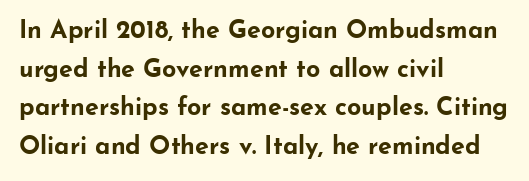
The image shows 25 px bold type, upright; set left-aligned, normal line spacing (1.55x), normal letter spacing, not underlined.
